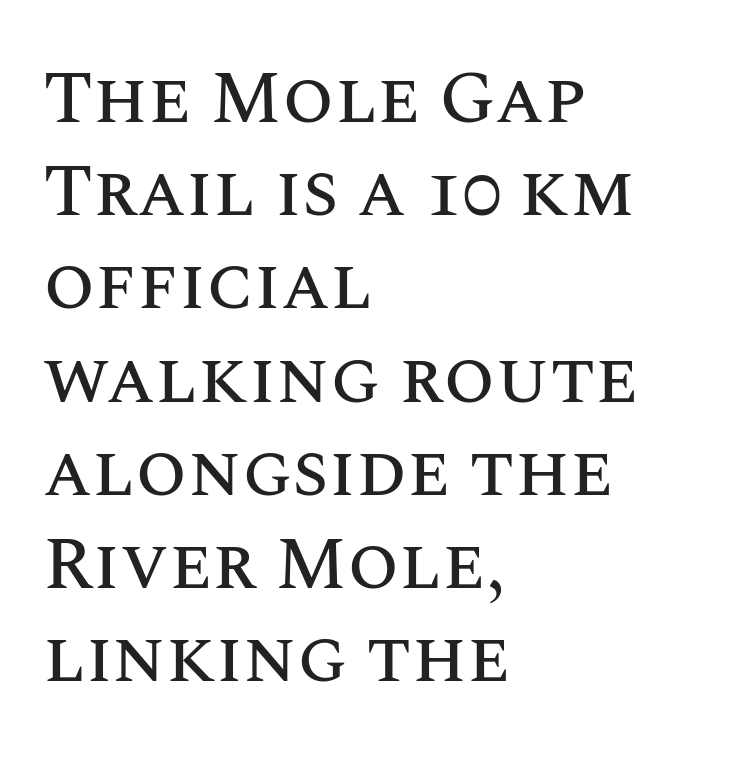
{"italic": "no", "width": "normal", "stroke_contrast": "medium", "x_height": "large", "monospaced": "no", "underline": "no", "align": "left", "line_spacing": "normal", "line_spacing_ratio": 1.26, "letter_spacing": "normal", "letter_spacing_em": 0.0, "glyph_px": 74}
